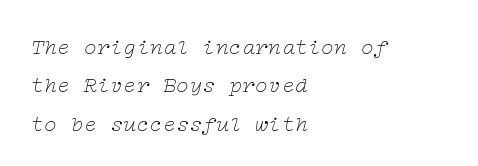
Q: Is the text bold? A: No.
Q: Is the text italic (slanted)? A: Yes, it leans right by about 12 degrees.
Q: Is the text underlined? A: No.
Q: How is the paragraph aligned? A: Left-aligned.
Q: Is the spacing between letters normal or unusually wide? A: Normal.
